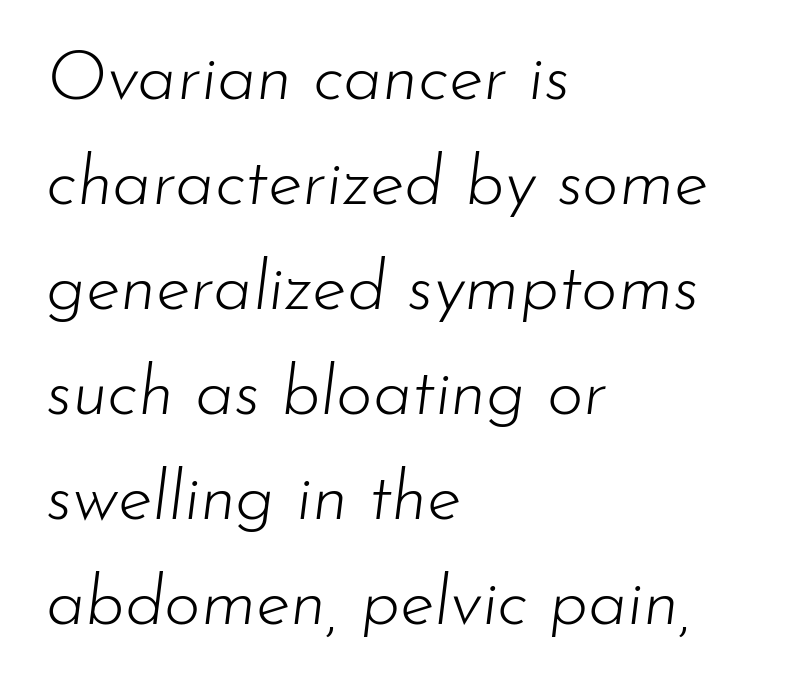
{"italic": "yes", "lean": "right", "slant_degrees": 7, "bold": "no", "weight": "light", "width": "normal", "stroke_contrast": "low", "x_height": "small", "monospaced": "no", "underline": "no", "align": "left", "line_spacing": "normal", "line_spacing_ratio": 1.5, "letter_spacing": "normal", "letter_spacing_em": 0.0, "glyph_px": 70}
